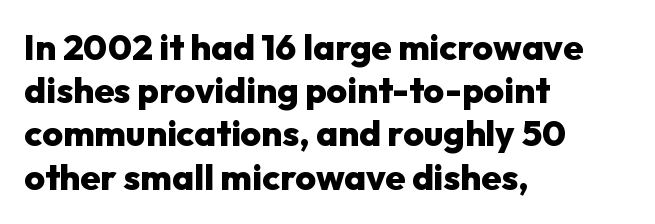
The image shows 36 px heavy sans-serif type, upright; set left-aligned, line spacing 1.2x, normal letter spacing, not underlined; low stroke contrast and a medium x-height.
